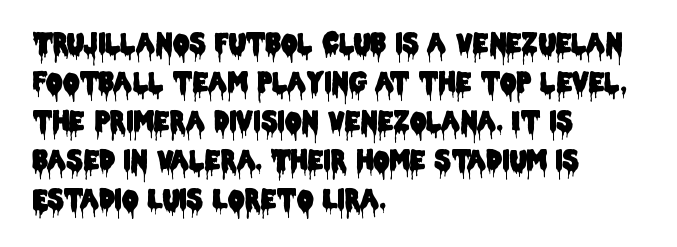
Q: Is the text italic (slanted)? A: No, it is upright.
Q: Is the text underlined? A: No.
Q: How is the paragraph aligned? A: Left-aligned.
Q: Is the spacing between letters normal or unusually wide? A: Normal.
Q: Is the spacing between lines tight, normal or loose? A: Normal.
